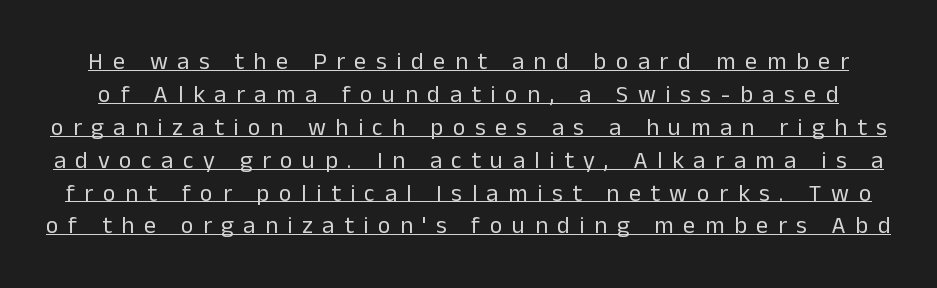
Q: Is the text bold? A: No.
Q: Is the text italic (slanted)? A: No, it is upright.
Q: Is the text underlined? A: Yes.
Q: Is the spacing between letters normal or unusually wide? A: Unusually wide.
Q: Is the spacing between lines tight, normal or loose? A: Normal.
